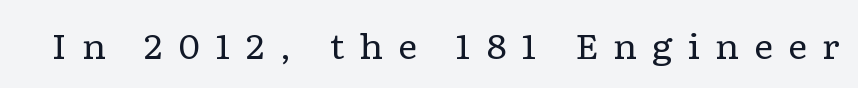
The image shows 34 px regular-weight, wide serif type, upright; set unusually wide letter spacing (+0.43 em), not underlined; low stroke contrast and a medium x-height.
